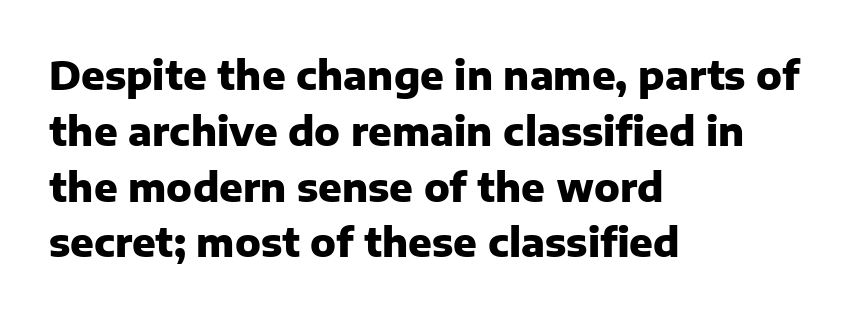
The image shows 39 px heavy sans-serif type, upright; set left-aligned, normal line spacing (1.43x), normal letter spacing, not underlined; low stroke contrast and a medium x-height.
